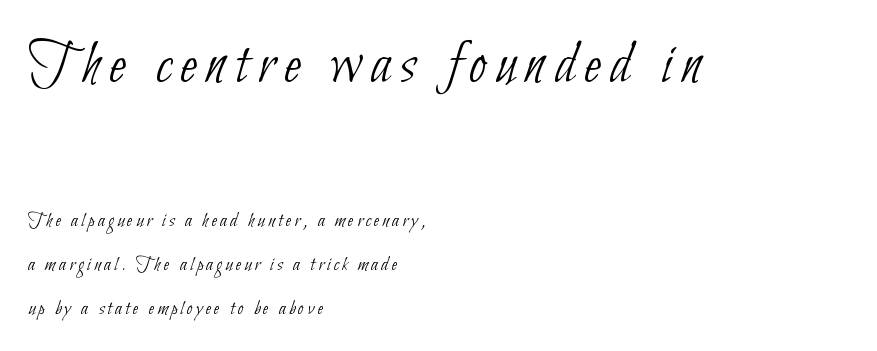
{"serif": "no", "bold": "no", "weight": "thin", "width": "condensed", "stroke_contrast": "low", "x_height": "small", "monospaced": "no", "underline": "no", "align": "left", "line_spacing": "loose", "line_spacing_ratio": 2.1, "larger_block": "first", "size_ratio": 2.95, "glyph_px": 62}
